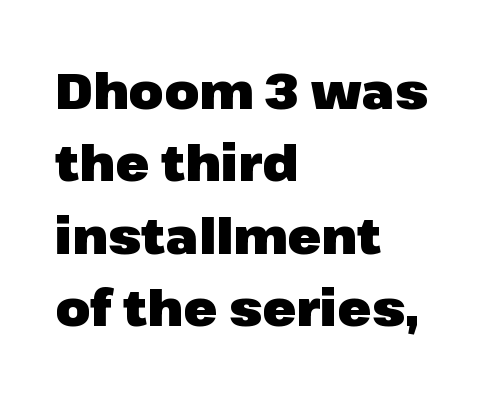
The vertical gap from one line to the next is medium. Plain, unruled lines of type. Compared with a centered layout, this one pins lines to the left instead. The type sits square on the baseline with zero lean. This sample has the flowing, uneven cadence of proportional lettering. The font family rendered here belongs to the sans-serif group.
